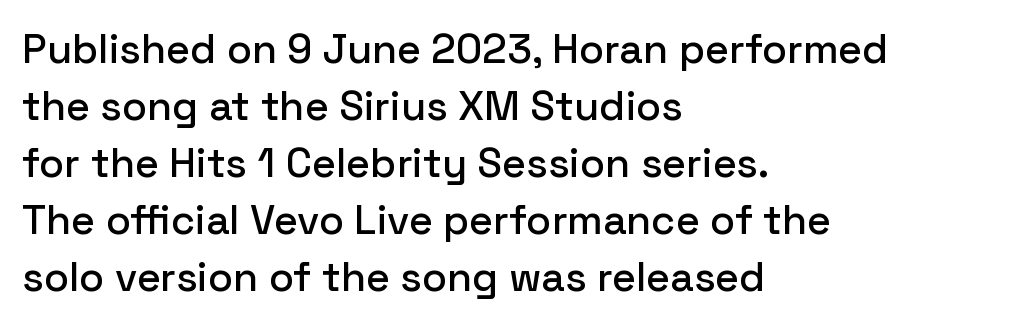
Q: Is the text italic (slanted)? A: No, it is upright.
Q: Is the typeface a serif or a sans-serif typeface? A: Sans-serif.
Q: Is the text underlined? A: No.
Q: How is the paragraph aligned? A: Left-aligned.
Q: Is the spacing between letters normal or unusually wide? A: Normal.
Q: Is the spacing between lines tight, normal or loose? A: Normal.
Q: Width (condensed, normal, or wide)? A: Normal.
Q: Stroke contrast? A: Low.
Q: x-height? A: Medium.
Q: Monospaced? A: No.
